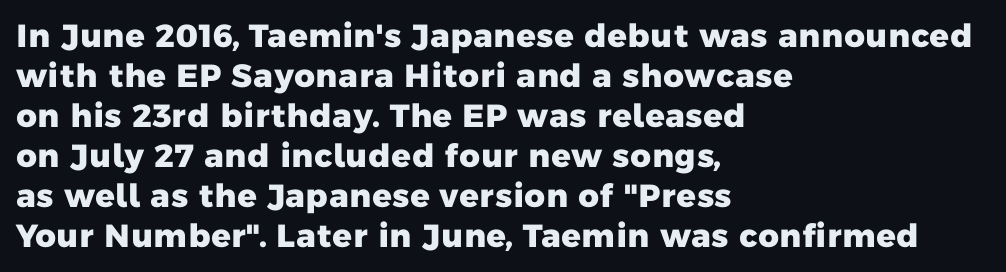
The designer left line spacing at the default. This rendering features lettering with no underline. The gaps between neighbouring characters are ordinary and unremarkable. All the whitespace from short lines collects on the right. Weight: bold. This sample has the flowing, uneven cadence of proportional lettering.
